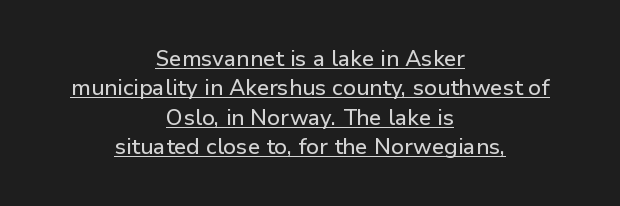
The image shows 22 px text type, upright; set centered, normal line spacing (1.34x), normal letter spacing, underlined.
